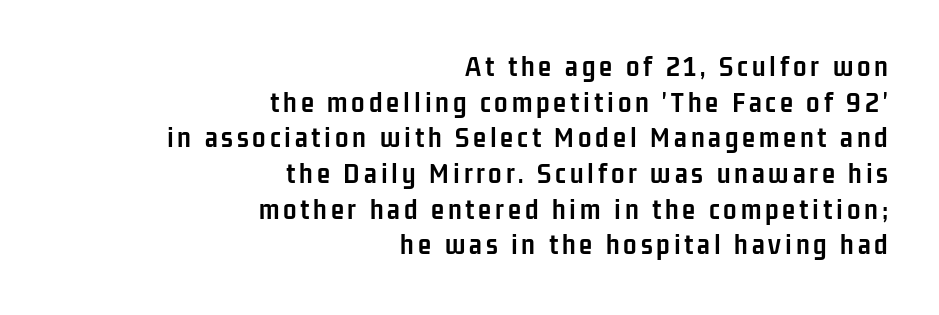
The image shows 30 px semibold, condensed sans-serif type, upright; set right-aligned, line spacing 1.19x, not underlined; low stroke contrast and a medium x-height.
